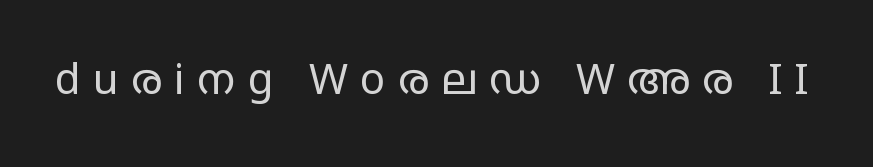
{"serif": "no", "italic": "no", "bold": "no", "weight": "regular", "width": "wide", "stroke_contrast": "low", "x_height": "large", "monospaced": "no", "underline": "no", "letter_spacing": "wide", "letter_spacing_em": 0.29, "glyph_px": 42}
